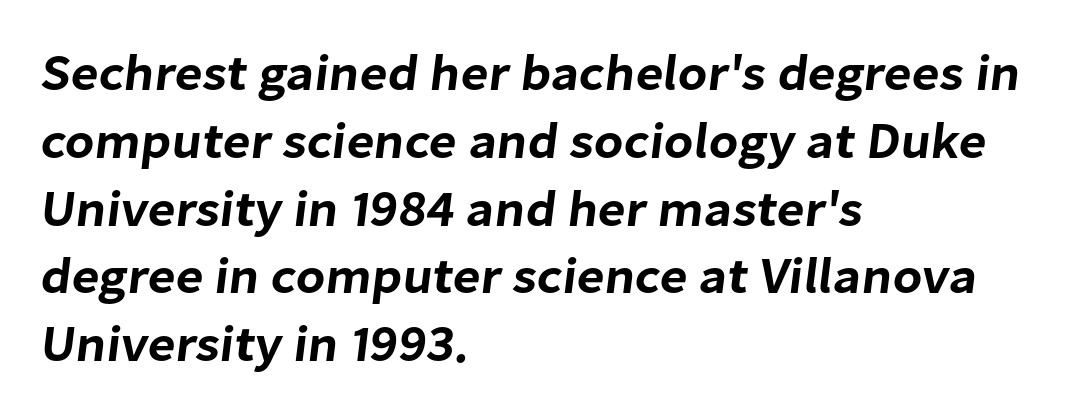
The designer went with a sans here, leaving each stem footless. Successive baselines arrive at the customary interval. This sample has the flowing, uneven cadence of proportional lettering. Type without underlining. The rendering anchors every line to the left-hand side. Short note: letters normally spaced.
